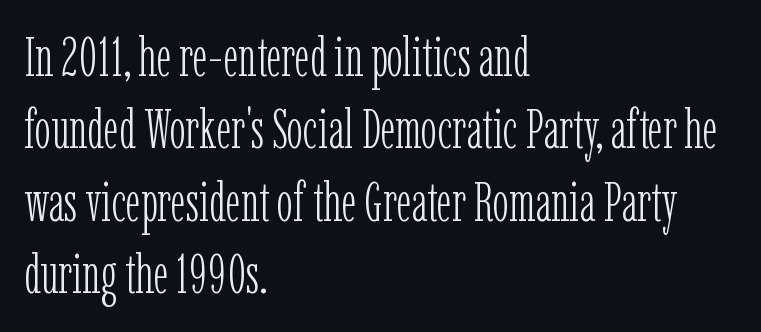
Q: Is the text bold? A: No.
Q: Is the text italic (slanted)? A: No, it is upright.
Q: Is the typeface a serif or a sans-serif typeface? A: Serif.
Q: Is the text underlined? A: No.
Q: How is the paragraph aligned? A: Left-aligned.
Q: Is the spacing between letters normal or unusually wide? A: Normal.
Q: Is the spacing between lines tight, normal or loose? A: Normal.
Q: Width (condensed, normal, or wide)? A: Condensed.
Q: Stroke contrast? A: Low.
Q: x-height? A: Medium.
Q: Monospaced? A: No.
